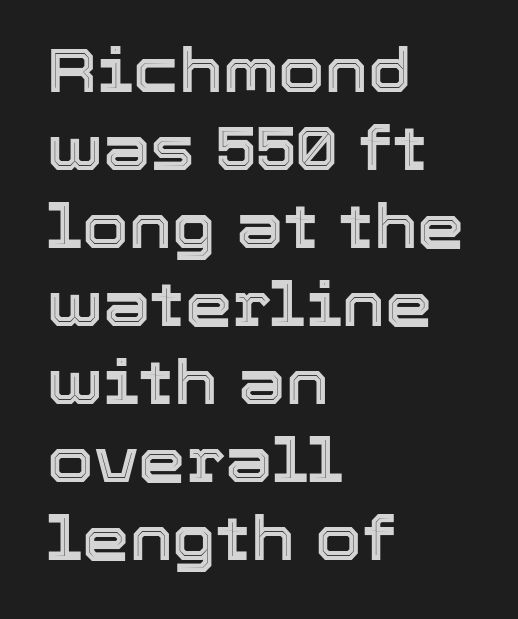
Students, note that the glyphs here touch the page at normal intervals. Where is the straight margin? On the left. Bare-footed words on every line. These lines are rendered in a variable-pitch font. Notice how the stems are strictly vertical — no italics here.
